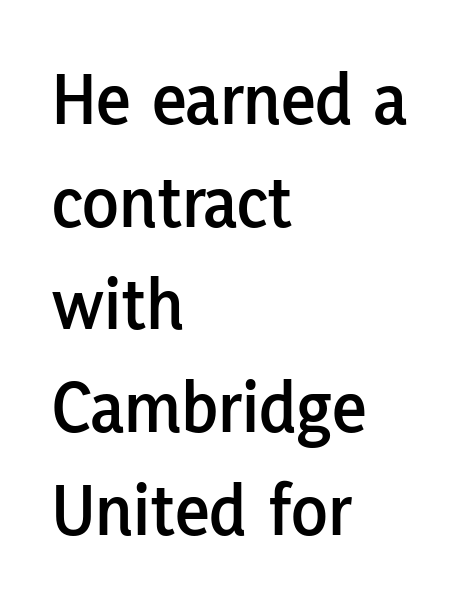
The face used here is proportionally spaced, like ordinary book or web type. Observe the ordinary spacing: letters are neighbours, not strangers. Anything drawn beneath the words? Only blank space. The text block is weighted toward the left margin, trailing off unevenly rightward.
